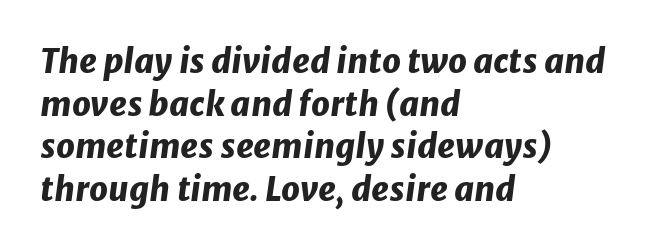
Q: Is the text bold? A: Yes.
Q: Is the text italic (slanted)? A: Yes, it leans right by about 8 degrees.
Q: Is the text underlined? A: No.
Q: How is the paragraph aligned? A: Left-aligned.
Q: Is the spacing between letters normal or unusually wide? A: Normal.
Q: Is the spacing between lines tight, normal or loose? A: Normal.
Q: Width (condensed, normal, or wide)? A: Normal.
Q: Stroke contrast? A: Low.
Q: x-height? A: Medium.
Q: Monospaced? A: No.
